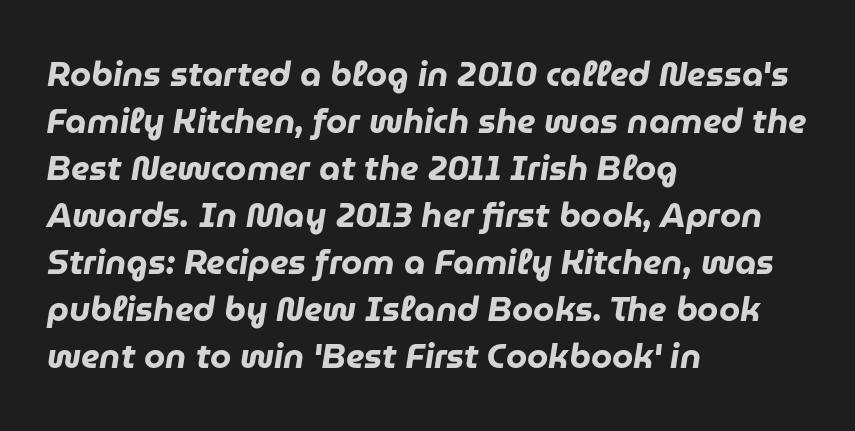
{"italic": "yes", "lean": "right", "slant_degrees": 9, "bold": "yes", "weight": "heavy", "width": "normal", "stroke_contrast": "low", "x_height": "medium", "monospaced": "no", "underline": "no", "align": "left", "line_spacing": "normal", "line_spacing_ratio": 1.38, "letter_spacing": "normal", "letter_spacing_em": 0.0, "glyph_px": 34}
